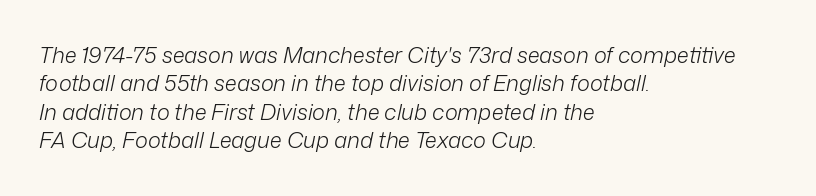
The image shows 22 px text type, italic (leaning right); set left-aligned, normal line spacing (1.29x), normal letter spacing, not underlined.
